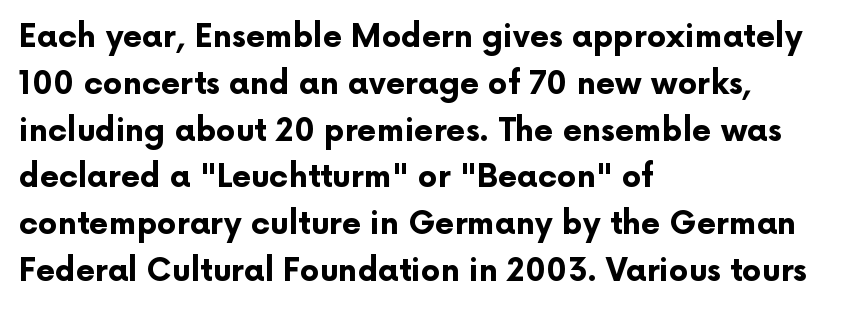
The characters look thick and weighty, a clear bold. Quick note: underline off. The text block is weighted toward the left margin, trailing off unevenly rightward. You can tell it's not italic because the verticals are truly vertical.
